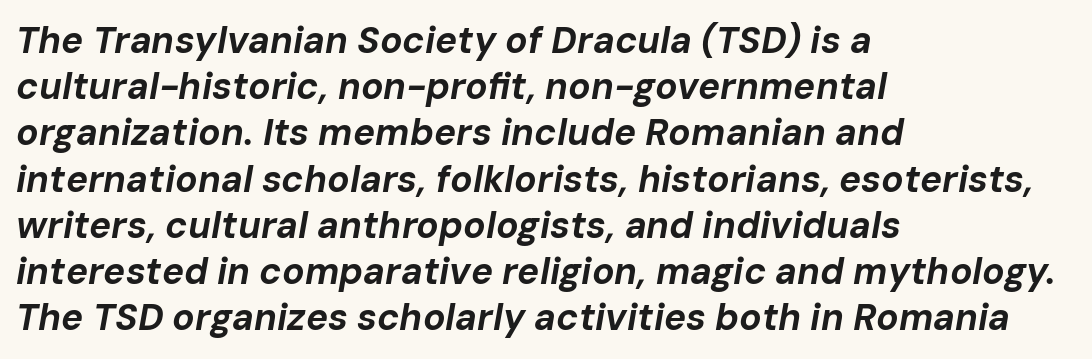
Normally led — the rows are evenly, conventionally spaced. The horizontal fit of the characters is conventional and even. Check the space under the baseline: it is left empty. In terms of posture, this sample is oblique. Compared with a centered layout, this one pins lines to the left instead. Weight: bold.
